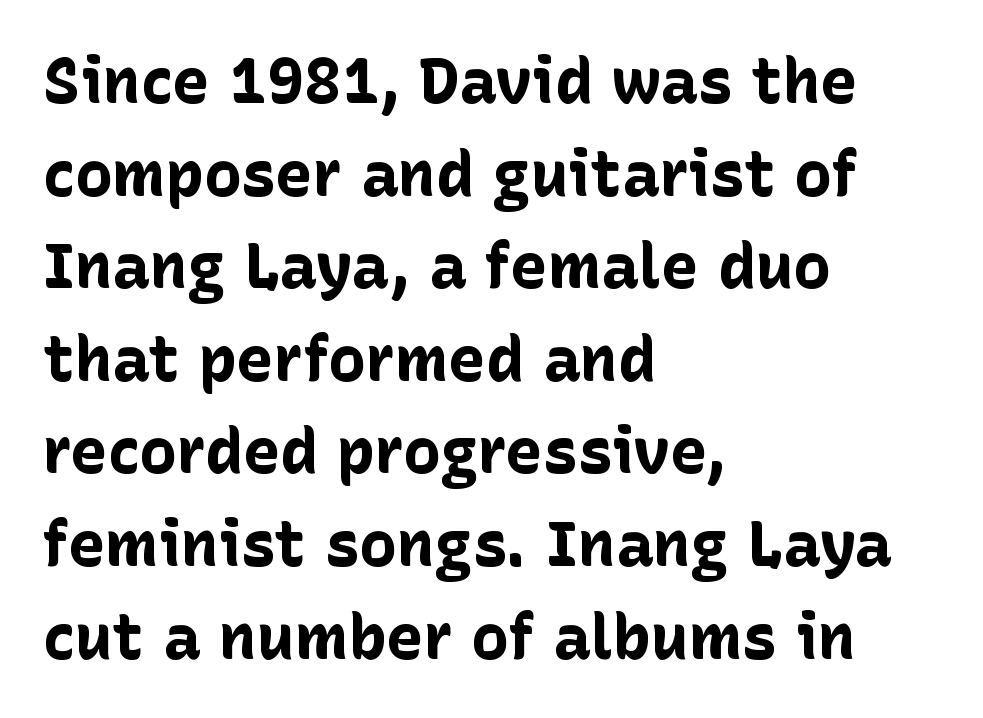
Q: Is the text bold? A: Yes.
Q: Is the text italic (slanted)? A: No, it is upright.
Q: Is the typeface a serif or a sans-serif typeface? A: Sans-serif.
Q: Is the text underlined? A: No.
Q: How is the paragraph aligned? A: Left-aligned.
Q: Is the spacing between letters normal or unusually wide? A: Normal.
Q: Is the spacing between lines tight, normal or loose? A: Normal.
Q: Width (condensed, normal, or wide)? A: Normal.
Q: Stroke contrast? A: Low.
Q: x-height? A: Medium.
Q: Monospaced? A: No.
